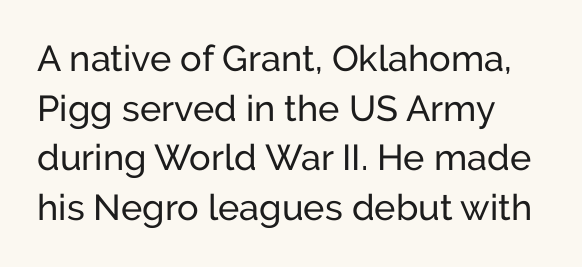
Q: Is the text bold? A: No.
Q: Is the text italic (slanted)? A: No, it is upright.
Q: Is the typeface a serif or a sans-serif typeface? A: Sans-serif.
Q: Is the text underlined? A: No.
Q: Is the spacing between letters normal or unusually wide? A: Normal.
Q: Is the spacing between lines tight, normal or loose? A: Normal.
Q: Width (condensed, normal, or wide)? A: Normal.
Q: Stroke contrast? A: Low.
Q: x-height? A: Medium.
Q: Monospaced? A: No.
